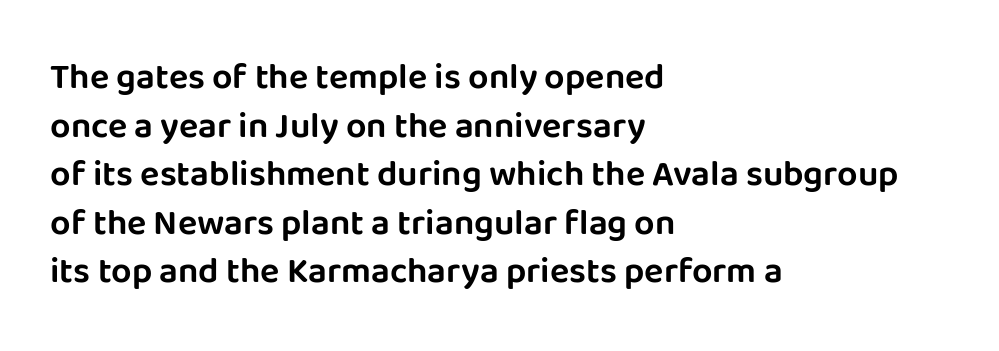
When letters stand straight like this, we call the style roman or upright. If you measured baseline to baseline, you'd find a middling distance. The passage shown is typeset with a sans-serif family. There is no visible air inserted between adjacent glyphs. A classic flush-left, rag-right setting is used for this passage. Glance below the letters and you will spot only blank space.
